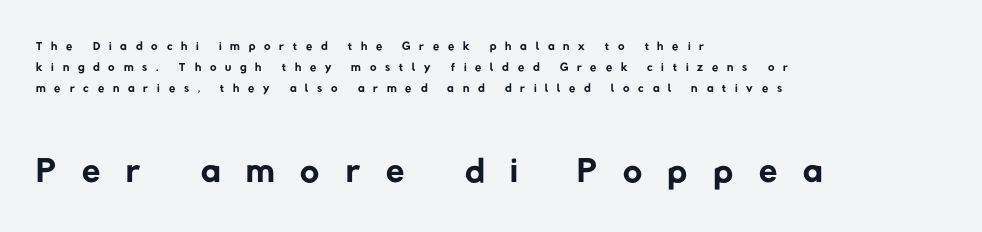
The image shows 53 px regular-weight sans-serif type; set left-aligned, line spacing 1.17x, unusually wide letter spacing (+0.49 em), not underlined; the second (bottom) block is 2.94x larger; low stroke contrast and a medium x-height.
